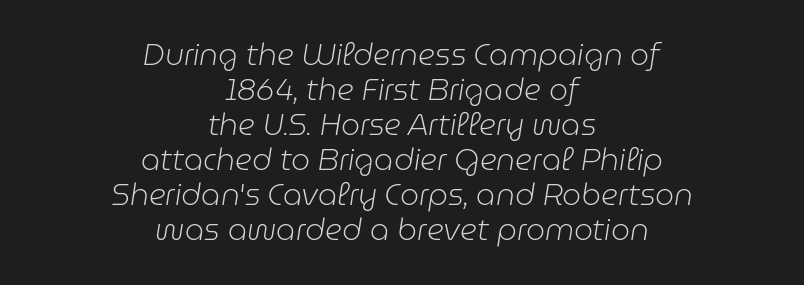
The image shows 30 px light type, italic (leaning right); set centered, line spacing 1.17x, normal letter spacing, not underlined; low stroke contrast and a medium x-height.
